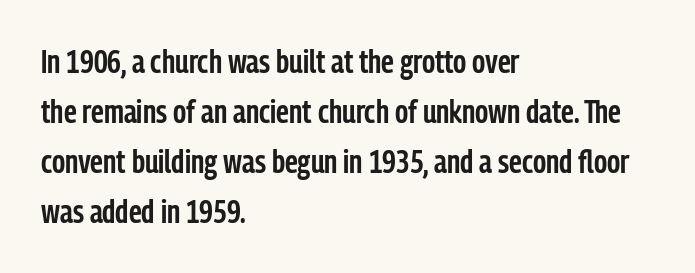
Q: Is the text bold? A: Semi-bold.
Q: Is the text italic (slanted)? A: No, it is upright.
Q: Is the typeface a serif or a sans-serif typeface? A: Sans-serif.
Q: Is the text underlined? A: No.
Q: How is the paragraph aligned? A: Left-aligned.
Q: Is the spacing between letters normal or unusually wide? A: Normal.
Q: Is the spacing between lines tight, normal or loose? A: Normal.
Q: Width (condensed, normal, or wide)? A: Condensed.
Q: Stroke contrast? A: Low.
Q: x-height? A: Medium.
Q: Monospaced? A: No.
